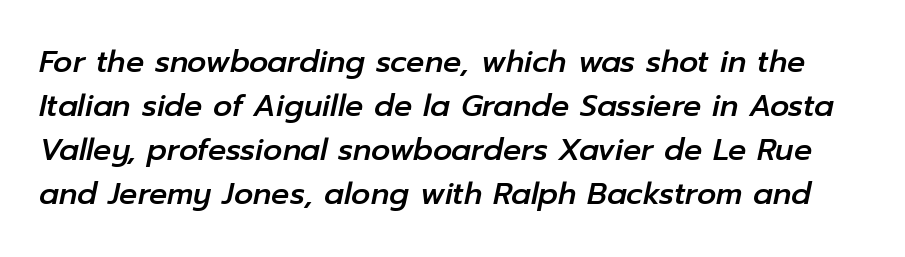
The image shows 30 px text type, italic (leaning right); set normal line spacing (1.47x), normal letter spacing, not underlined; low stroke contrast and a medium x-height.
